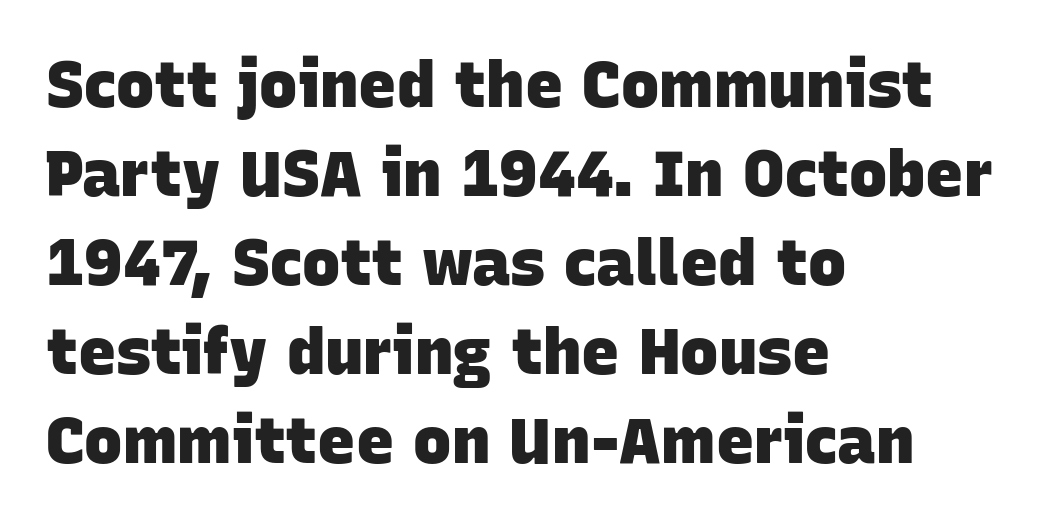
Q: Is the text bold? A: Yes.
Q: Is the typeface a serif or a sans-serif typeface? A: Sans-serif.
Q: Is the text underlined? A: No.
Q: How is the paragraph aligned? A: Left-aligned.
Q: Is the spacing between letters normal or unusually wide? A: Normal.
Q: Is the spacing between lines tight, normal or loose? A: Normal.
Q: Width (condensed, normal, or wide)? A: Normal.
Q: Stroke contrast? A: Low.
Q: x-height? A: Large.
Q: Monospaced? A: No.
